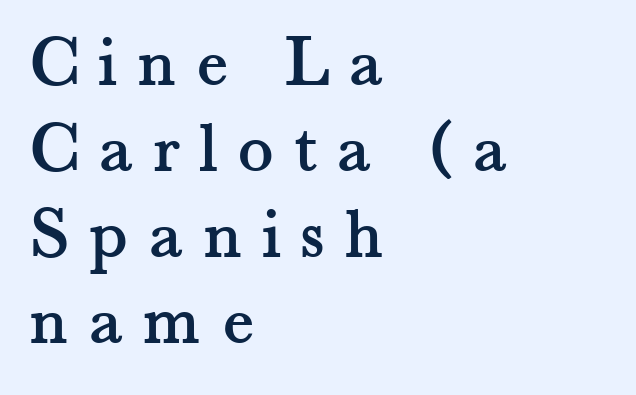
Q: Is the text italic (slanted)? A: No, it is upright.
Q: Is the typeface a serif or a sans-serif typeface? A: Serif.
Q: Is the text underlined? A: No.
Q: How is the paragraph aligned? A: Left-aligned.
Q: Is the spacing between letters normal or unusually wide? A: Unusually wide.
Q: Width (condensed, normal, or wide)? A: Normal.
Q: Stroke contrast? A: Medium.
Q: x-height? A: Small.
Q: Monospaced? A: No.
